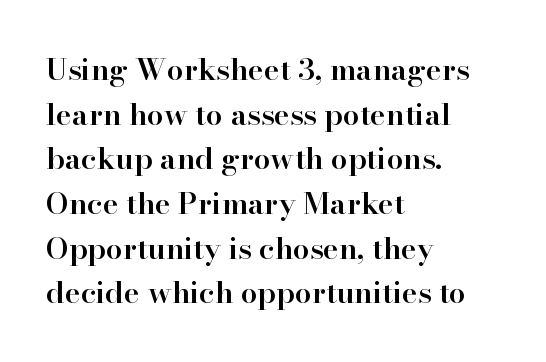
The image shows 30 px semibold serif type, upright; set left-aligned, normal line spacing (1.49x), normal letter spacing, not underlined; high stroke contrast and a small x-height.
